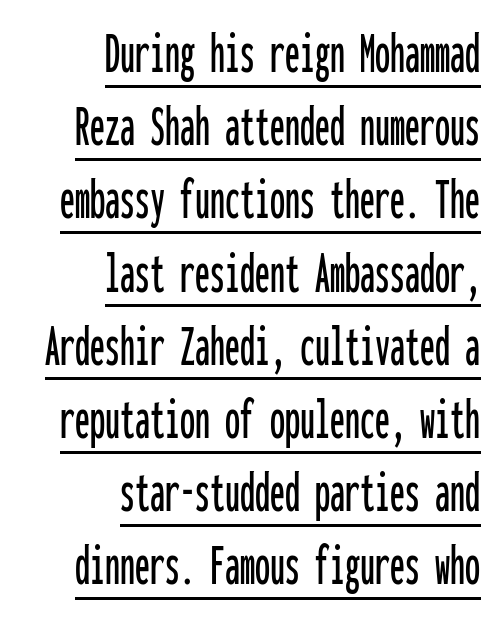
Q: Is the text italic (slanted)? A: No, it is upright.
Q: Is the typeface a serif or a sans-serif typeface? A: Sans-serif.
Q: Is the text underlined? A: Yes.
Q: How is the paragraph aligned? A: Right-aligned.
Q: Is the spacing between letters normal or unusually wide? A: Normal.
Q: Width (condensed, normal, or wide)? A: Condensed.
Q: Stroke contrast? A: Low.
Q: x-height? A: Medium.
Q: Monospaced? A: Yes.
